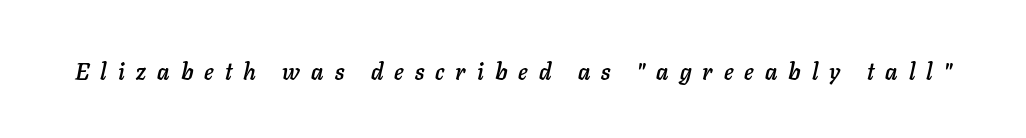
The type is letterspaced generously, with wide tracking. Any mark beneath the type? The region is blank. The specimen reads as italic at a glance.
